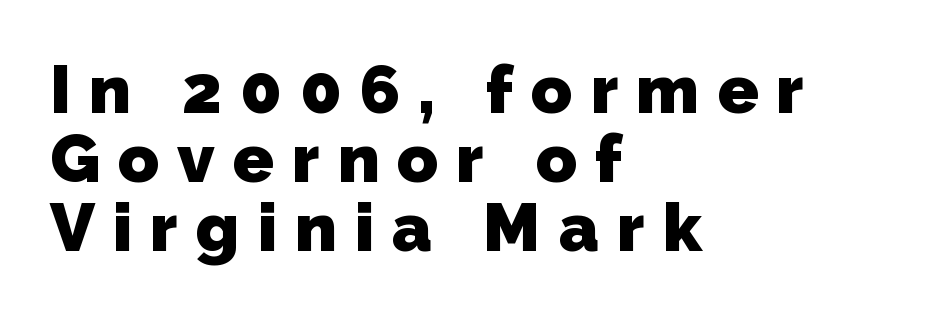
{"serif": "no", "bold": "yes", "weight": "heavy", "width": "normal", "stroke_contrast": "low", "x_height": "medium", "monospaced": "no", "underline": "no", "align": "left", "line_spacing": "tight", "line_spacing_ratio": 1.03, "letter_spacing": "wide", "letter_spacing_em": 0.27, "glyph_px": 67}
